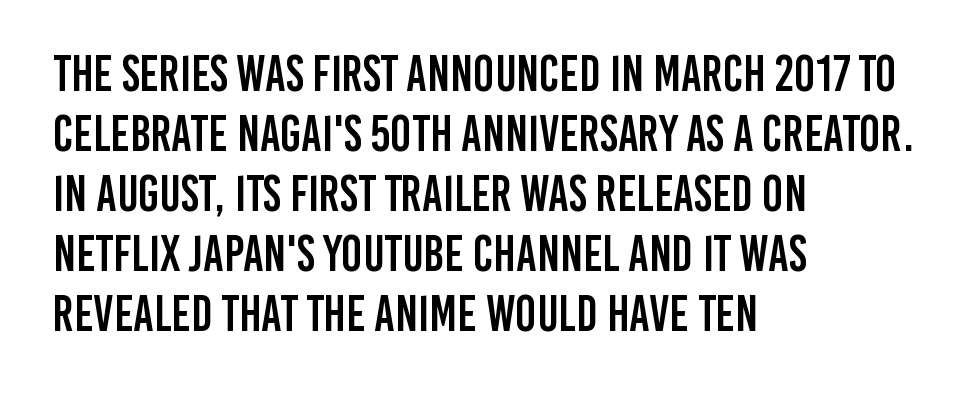
Q: Is the text italic (slanted)? A: No, it is upright.
Q: Is the typeface a serif or a sans-serif typeface? A: Sans-serif.
Q: Is the text underlined? A: No.
Q: How is the paragraph aligned? A: Left-aligned.
Q: Is the spacing between letters normal or unusually wide? A: Normal.
Q: Width (condensed, normal, or wide)? A: Condensed.
Q: Stroke contrast? A: Low.
Q: x-height? A: Large.
Q: Monospaced? A: No.
